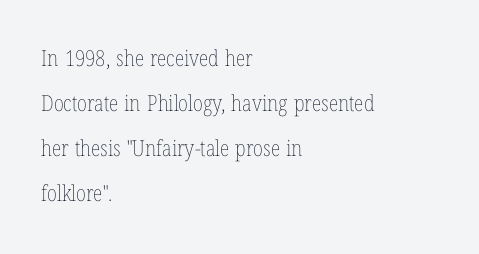
Q: Is the text bold? A: No.
Q: Is the text italic (slanted)? A: No, it is upright.
Q: Is the text underlined? A: No.
Q: How is the paragraph aligned? A: Left-aligned.
Q: Is the spacing between letters normal or unusually wide? A: Normal.
Q: Is the spacing between lines tight, normal or loose? A: Loose.
